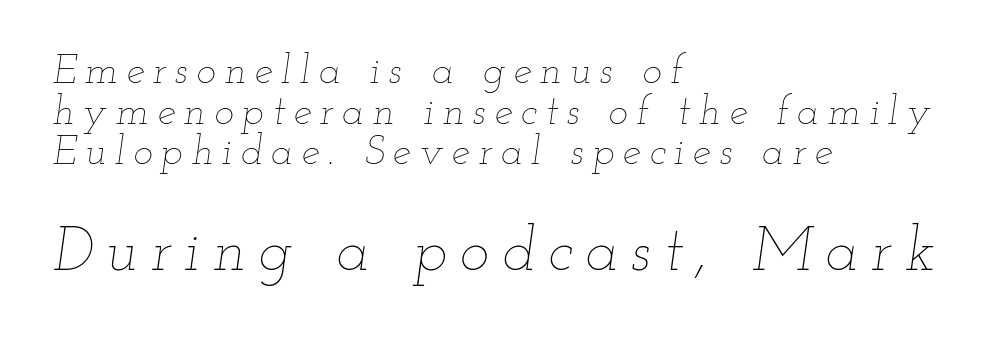
Q: Is the text bold? A: No.
Q: Is the text italic (slanted)? A: Yes, it leans right by about 12 degrees.
Q: Is the text underlined? A: No.
Q: How is the paragraph aligned? A: Left-aligned.
Q: Is the spacing between letters normal or unusually wide? A: Unusually wide.
Q: Is the spacing between lines tight, normal or loose? A: Tight.
Q: Which block of text is set in a larger size, the first (top) or the second (bottom)? A: The second (bottom) one.
Q: Width (condensed, normal, or wide)? A: Wide.
Q: Stroke contrast? A: Low.
Q: x-height? A: Small.
Q: Monospaced? A: No.
